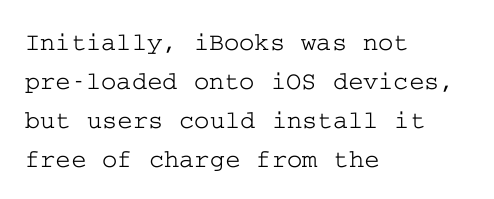
{"italic": "no", "underline": "no", "align": "left", "line_spacing": "normal", "line_spacing_ratio": 1.5, "letter_spacing": "normal", "letter_spacing_em": 0.0, "glyph_px": 26}
